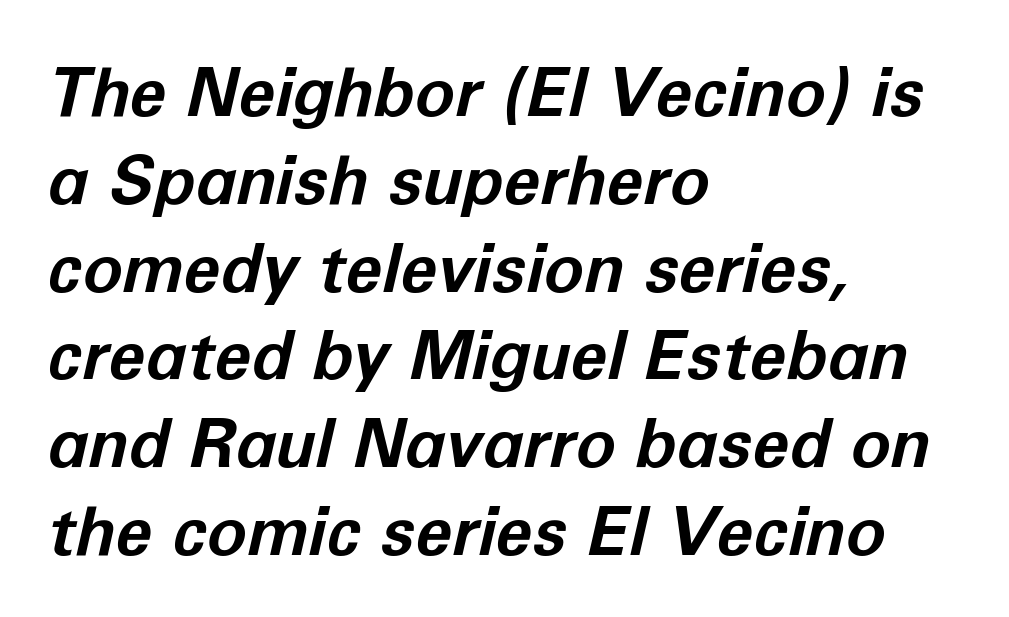
The image shows 67 px bold type, italic (leaning right); set left-aligned, normal line spacing (1.31x), normal letter spacing, not underlined; low stroke contrast and a medium x-height.
